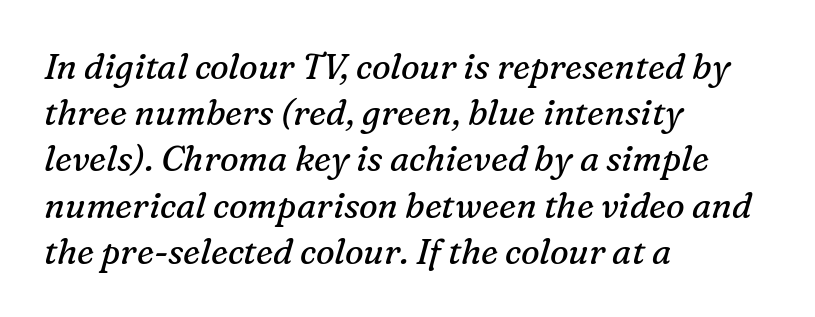
The image shows 35 px regular-weight serif type, italic (leaning right); set left-aligned, normal line spacing (1.32x), normal letter spacing, not underlined; medium stroke contrast and a medium x-height.
